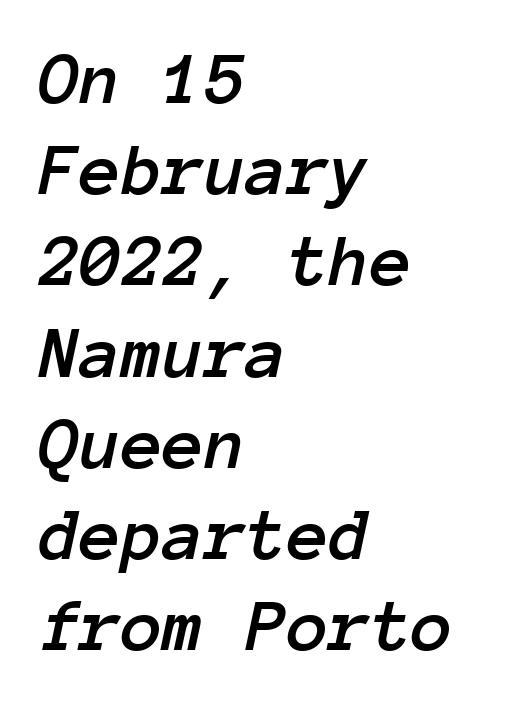
Q: Is the text italic (slanted)? A: Yes, it leans right by about 12 degrees.
Q: Is the text underlined? A: No.
Q: How is the paragraph aligned? A: Left-aligned.
Q: Is the spacing between letters normal or unusually wide? A: Normal.
Q: Width (condensed, normal, or wide)? A: Normal.
Q: Stroke contrast? A: Low.
Q: x-height? A: Medium.
Q: Monospaced? A: Yes.
